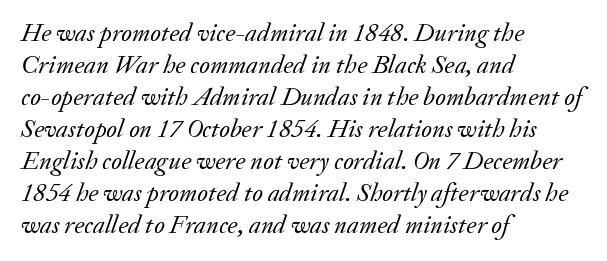
The image shows 26 px text type, italic (leaning right); set left-aligned, line spacing 1.23x, normal letter spacing, not underlined.
